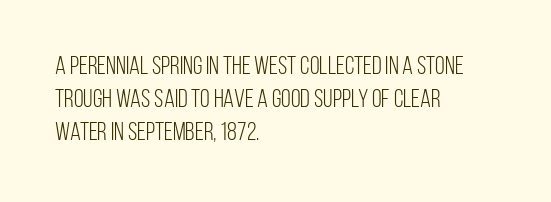
Q: Is the text bold? A: No.
Q: Is the text italic (slanted)? A: No, it is upright.
Q: Is the text underlined? A: No.
Q: How is the paragraph aligned? A: Left-aligned.
Q: Is the spacing between letters normal or unusually wide? A: Normal.
Q: Is the spacing between lines tight, normal or loose? A: Normal.
